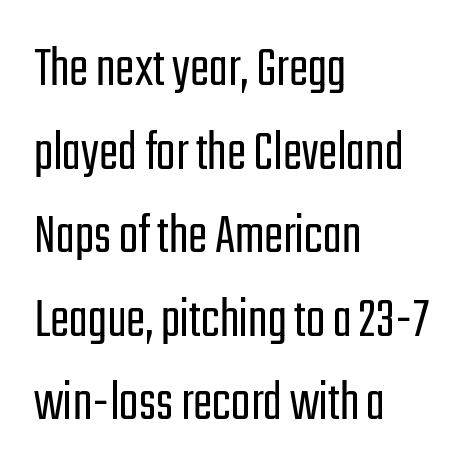
The image shows 58 px light, condensed sans-serif type, upright; set left-aligned, normal line spacing (1.44x), normal letter spacing, not underlined; low stroke contrast and a medium x-height.
